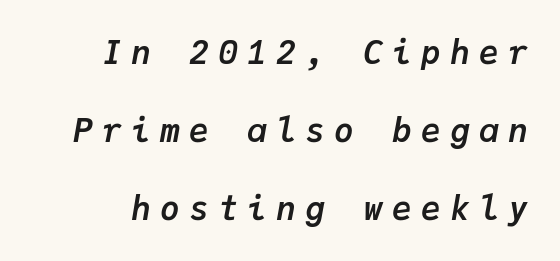
Q: Is the text bold? A: Yes.
Q: Is the text italic (slanted)? A: Yes, it leans right by about 9 degrees.
Q: Is the text underlined? A: No.
Q: Is the spacing between letters normal or unusually wide? A: Unusually wide.
Q: Is the spacing between lines tight, normal or loose? A: Loose.
Q: Width (condensed, normal, or wide)? A: Normal.
Q: Stroke contrast? A: Low.
Q: x-height? A: Medium.
Q: Monospaced? A: Yes.
